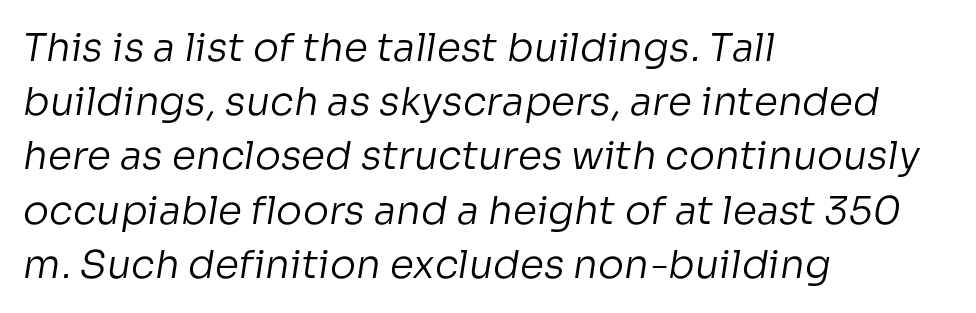
The image shows 39 px regular-weight sans-serif type; set left-aligned, normal line spacing (1.39x), normal letter spacing, not underlined; low stroke contrast and a medium x-height.
